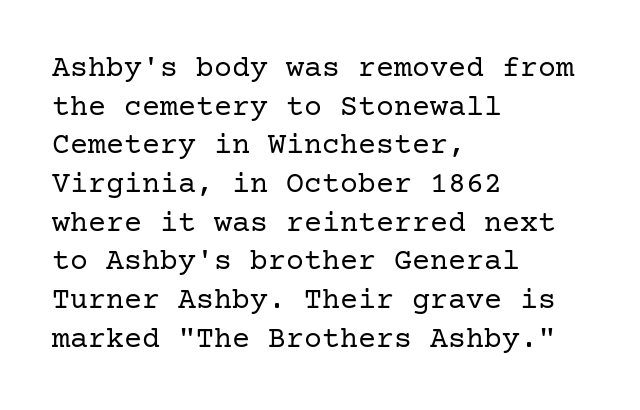
The image shows 30 px regular-weight serif type, upright; set left-aligned, normal line spacing (1.29x), normal letter spacing, not underlined; low stroke contrast and a medium x-height.
